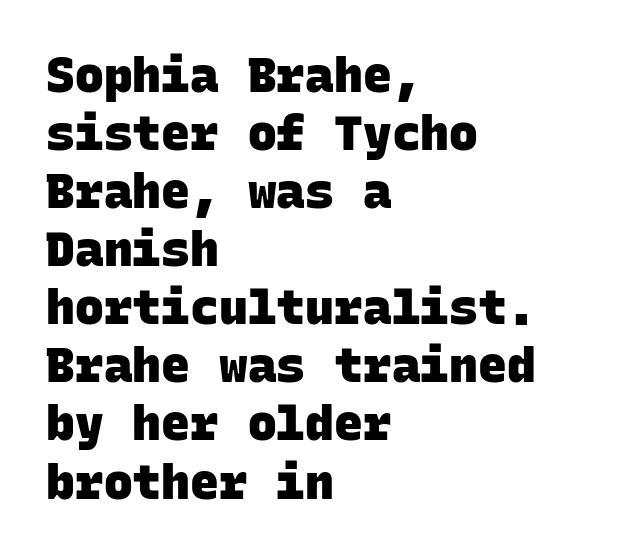
Casual observation: everything's shoved over to the left. Just letters on the line, the space beneath them empty. The letterforms sit shoulder to shoulder at normal distance. Note: no serifs on the glyphs. I'd describe the lettering as bold — thick and assertive. Is this a fixed-width face? Yes — each glyph sits in an identical cell.
